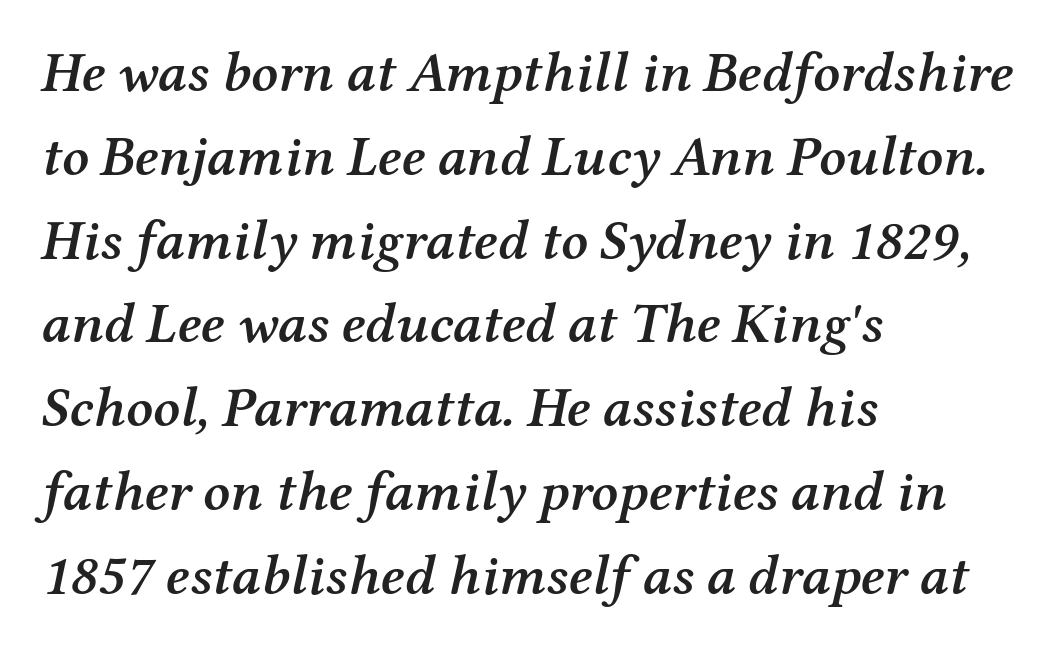
The image shows 57 px semibold serif type, italic (leaning right); set left-aligned, normal line spacing (1.47x), normal letter spacing, not underlined; medium stroke contrast and a medium x-height.
